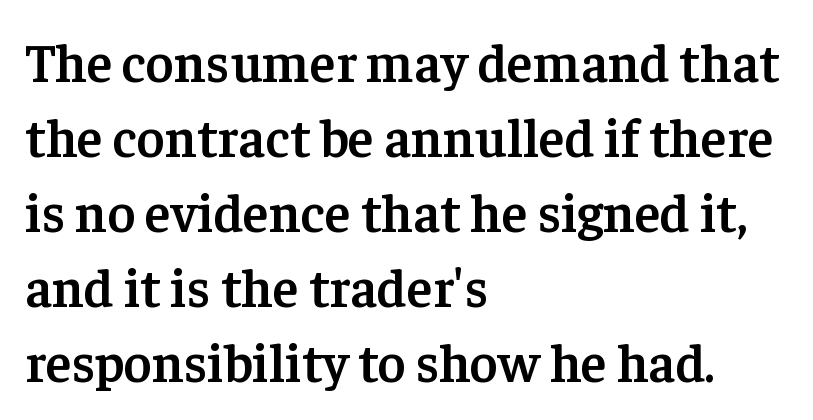
{"serif": "yes", "italic": "no", "bold": "semi", "weight": "semibold", "width": "normal", "stroke_contrast": "low", "x_height": "medium", "monospaced": "no", "underline": "no", "align": "left", "line_spacing": "normal", "line_spacing_ratio": 1.39, "letter_spacing": "normal", "letter_spacing_em": 0.0, "glyph_px": 54}
